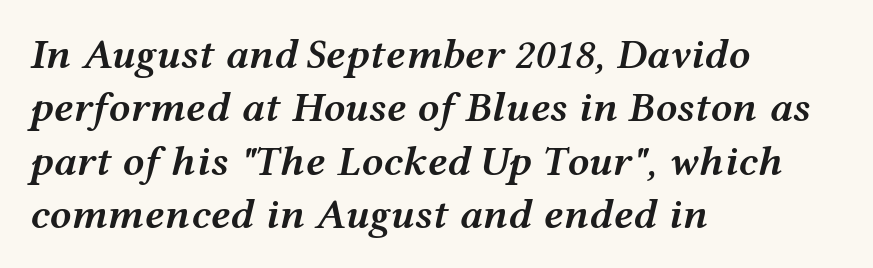
The image shows 43 px semibold, wide type, italic (leaning right); set left-aligned, line spacing 1.24x, normal letter spacing, not underlined; medium stroke contrast and a medium x-height.
